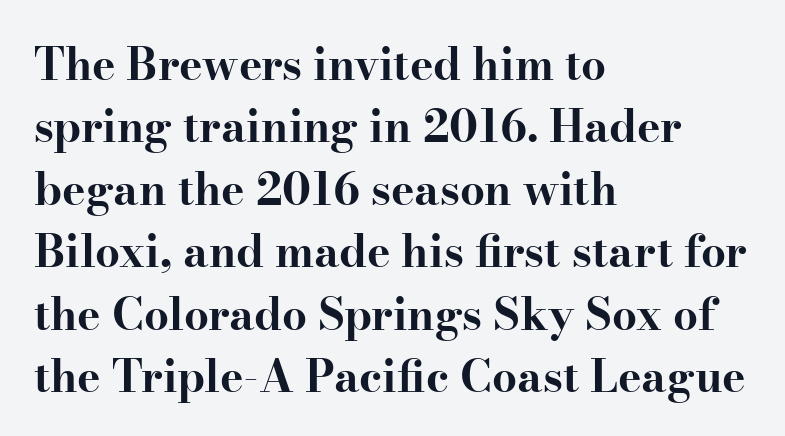
{"serif": "yes", "italic": "no", "bold": "yes", "weight": "bold", "width": "wide", "stroke_contrast": "high", "x_height": "small", "monospaced": "no", "underline": "no", "align": "left", "line_spacing": "normal", "line_spacing_ratio": 1.42, "letter_spacing": "normal", "letter_spacing_em": 0.0, "glyph_px": 44}
